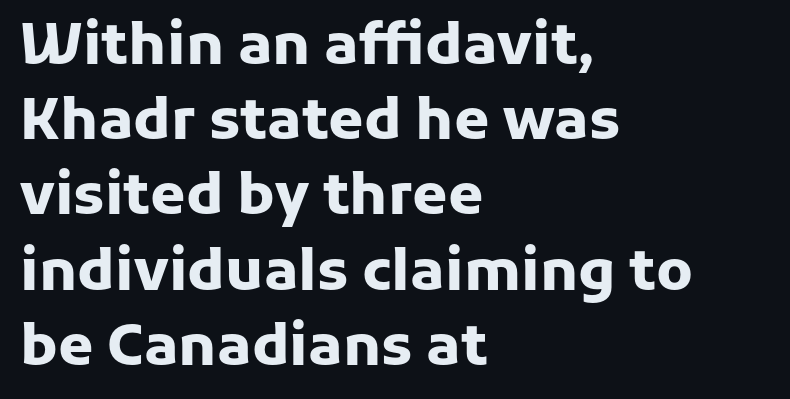
{"serif": "no", "italic": "no", "bold": "yes", "weight": "heavy", "width": "normal", "stroke_contrast": "low", "x_height": "medium", "monospaced": "no", "underline": "no", "align": "left", "line_spacing": "normal", "line_spacing_ratio": 1.32, "letter_spacing": "normal", "letter_spacing_em": 0.0, "glyph_px": 57}
